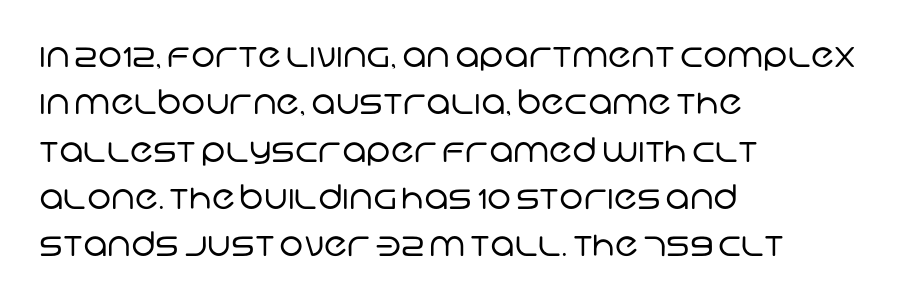
{"serif": "no", "bold": "no", "weight": "regular", "width": "normal", "stroke_contrast": "low", "x_height": "large", "monospaced": "no", "underline": "no", "align": "left", "line_spacing": "normal", "line_spacing_ratio": 1.39, "letter_spacing": "normal", "letter_spacing_em": 0.0, "glyph_px": 34}
